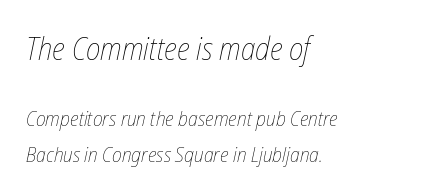
The face looks like a standard text weight, possibly lighter. Would a proofreader flag this as italicized? Yes. Nobody drew a line under any word here. Notice how the passage keeps a crisp vertical edge on the left only. Character size in the leading block exceeds that of the trailing block.
